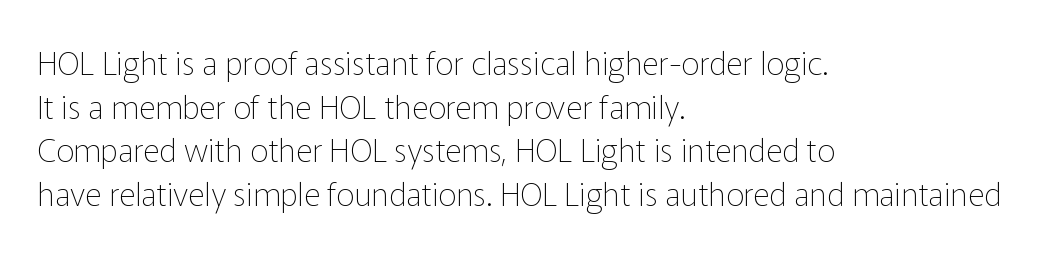
{"serif": "no", "italic": "no", "bold": "no", "weight": "thin", "width": "normal", "stroke_contrast": "low", "x_height": "medium", "monospaced": "no", "underline": "no", "align": "left", "line_spacing": "normal", "line_spacing_ratio": 1.36, "letter_spacing": "normal", "letter_spacing_em": 0.0, "glyph_px": 32}
